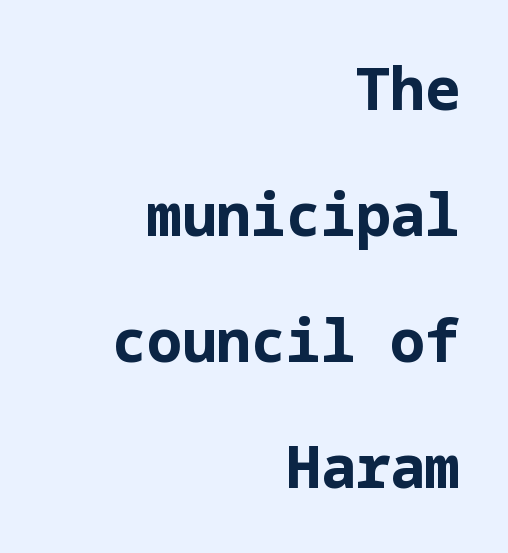
The image shows 58 px bold sans-serif type, upright; set right-aligned, loose line spacing (2.17x), normal letter spacing, not underlined; low stroke contrast and a medium x-height.
